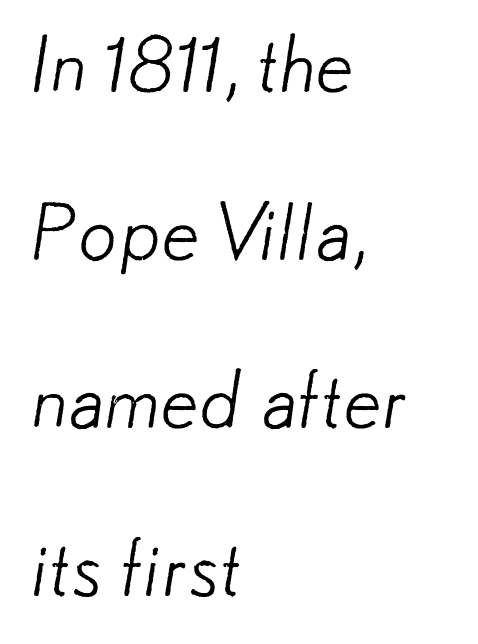
{"serif": "no", "bold": "no", "weight": "light", "width": "normal", "stroke_contrast": "low", "x_height": "small", "monospaced": "no", "underline": "no", "align": "left", "line_spacing": "loose", "line_spacing_ratio": 2.18, "letter_spacing": "normal", "letter_spacing_em": 0.0, "glyph_px": 77}
